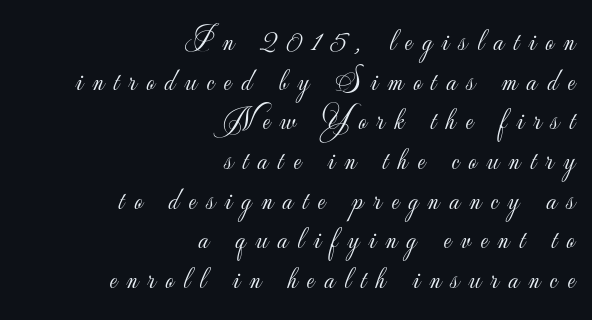
Which margin do the lines hug? The right one — the left edge is uneven. The gap between lines stays unmarked. This sample uses a sans-serif face.
